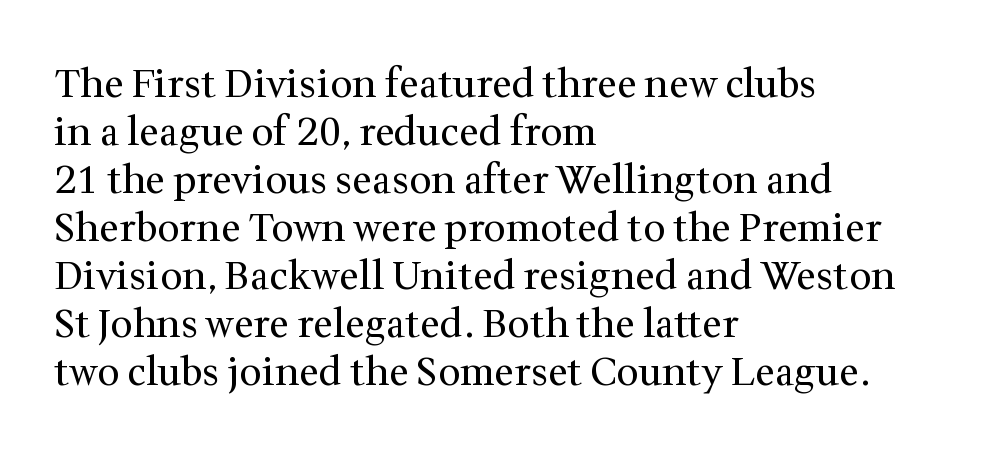
{"serif": "yes", "italic": "no", "bold": "no", "weight": "regular", "width": "normal", "stroke_contrast": "medium", "x_height": "medium", "monospaced": "no", "underline": "no", "align": "left", "line_spacing_ratio": 1.23, "letter_spacing": "normal", "letter_spacing_em": 0.0, "glyph_px": 39}
